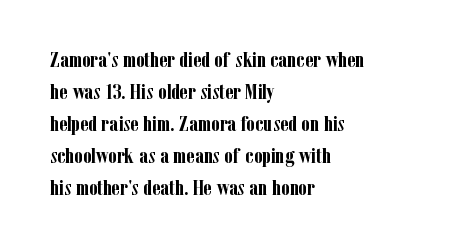
Q: Is the text bold? A: Yes.
Q: Is the text italic (slanted)? A: No, it is upright.
Q: Is the text underlined? A: No.
Q: How is the paragraph aligned? A: Left-aligned.
Q: Is the spacing between letters normal or unusually wide? A: Normal.
Q: Is the spacing between lines tight, normal or loose? A: Normal.
